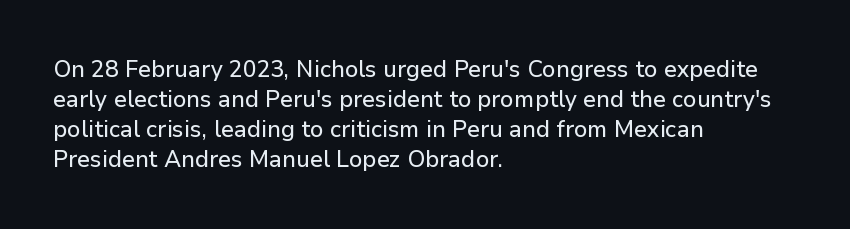
The image shows 23 px text type, upright; set left-aligned, normal line spacing (1.3x), normal letter spacing, not underlined.
